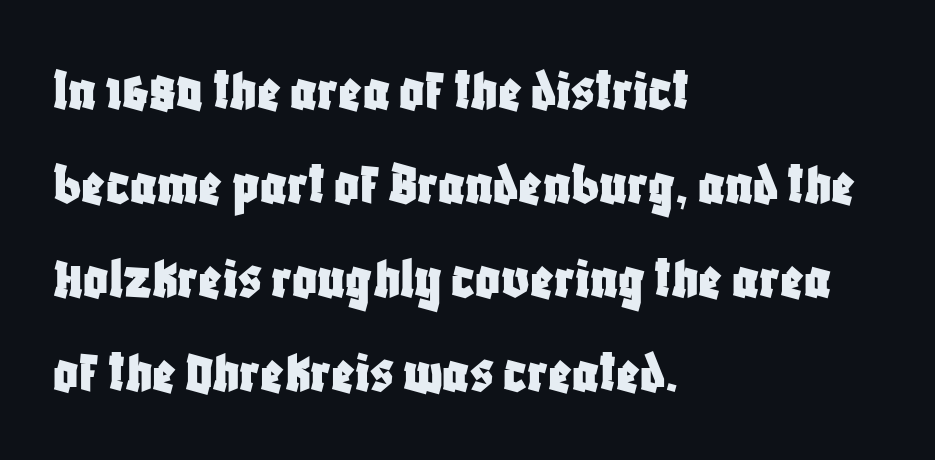
Q: Is the text italic (slanted)? A: No, it is upright.
Q: Is the typeface a serif or a sans-serif typeface? A: Sans-serif.
Q: Is the text underlined? A: No.
Q: How is the paragraph aligned? A: Left-aligned.
Q: Is the spacing between letters normal or unusually wide? A: Normal.
Q: Is the spacing between lines tight, normal or loose? A: Normal.
Q: Width (condensed, normal, or wide)? A: Condensed.
Q: Stroke contrast? A: Low.
Q: x-height? A: Large.
Q: Monospaced? A: No.
